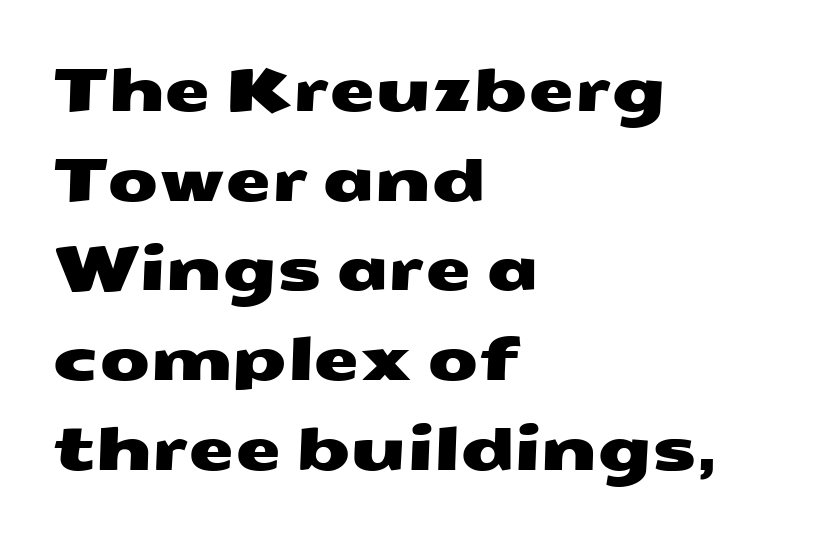
Classification — sans serif. These lines keep a tight, regular rhythm from letter to letter. Plain, unruled lines of type. A typesetter would call this proportional, since set widths differ per character. The text block is weighted toward the left margin, trailing off unevenly rightward.
